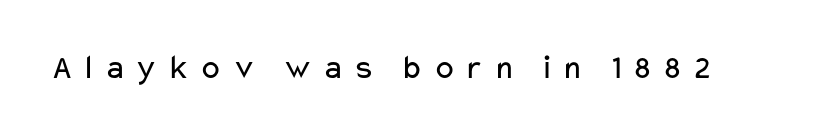
Q: Is the text bold? A: No.
Q: Is the text italic (slanted)? A: No, it is upright.
Q: Is the typeface a serif or a sans-serif typeface? A: Sans-serif.
Q: Is the text underlined? A: No.
Q: Is the spacing between letters normal or unusually wide? A: Unusually wide.
Q: Width (condensed, normal, or wide)? A: Wide.
Q: Stroke contrast? A: Low.
Q: x-height? A: Medium.
Q: Monospaced? A: No.
